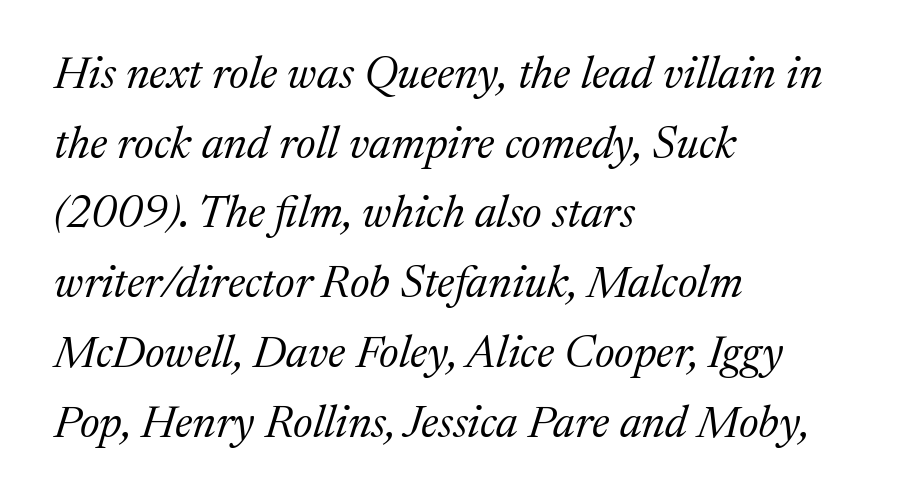
{"serif": "yes", "italic": "yes", "lean": "right", "slant_degrees": 17, "bold": "no", "weight": "regular", "width": "normal", "stroke_contrast": "medium", "x_height": "medium", "monospaced": "no", "underline": "no", "align": "left", "line_spacing": "normal", "line_spacing_ratio": 1.55, "letter_spacing": "normal", "letter_spacing_em": 0.0, "glyph_px": 45}
